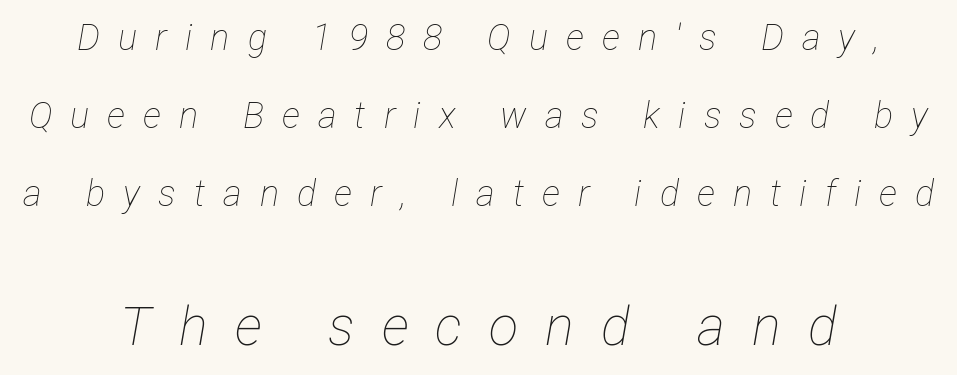
{"italic": "yes", "lean": "right", "slant_degrees": 12, "bold": "no", "weight": "thin", "width": "condensed", "stroke_contrast": "low", "x_height": "medium", "monospaced": "no", "underline": "no", "align": "center", "line_spacing": "loose", "line_spacing_ratio": 2.17, "letter_spacing": "wide", "letter_spacing_em": 0.5, "larger_block": "second", "size_ratio": 1.5, "glyph_px": 54}
